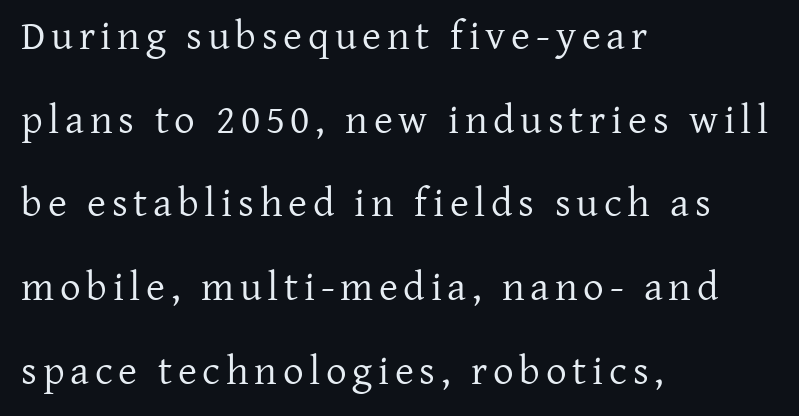
{"serif": "yes", "italic": "no", "bold": "no", "weight": "regular", "width": "normal", "stroke_contrast": "low", "x_height": "medium", "monospaced": "no", "underline": "no", "align": "left", "line_spacing": "loose", "line_spacing_ratio": 2.04, "glyph_px": 41}
